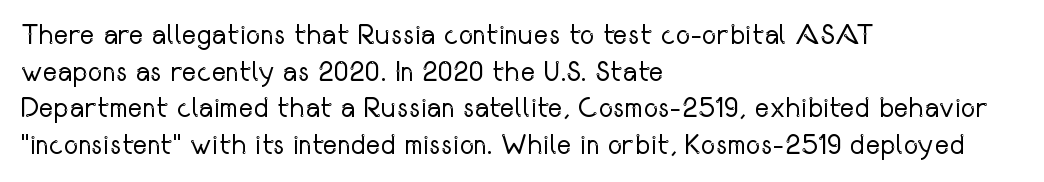
Q: Is the text bold? A: No.
Q: Is the text italic (slanted)? A: No, it is upright.
Q: Is the typeface a serif or a sans-serif typeface? A: Sans-serif.
Q: Is the text underlined? A: No.
Q: How is the paragraph aligned? A: Left-aligned.
Q: Is the spacing between letters normal or unusually wide? A: Normal.
Q: Is the spacing between lines tight, normal or loose? A: Normal.
Q: Width (condensed, normal, or wide)? A: Condensed.
Q: Stroke contrast? A: Low.
Q: x-height? A: Medium.
Q: Monospaced? A: No.
